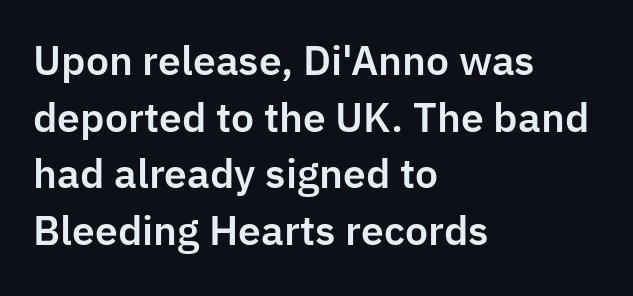
The image shows 39 px sans-serif type, upright; set left-aligned, normal line spacing (1.45x), normal letter spacing, not underlined; low stroke contrast and a medium x-height.
